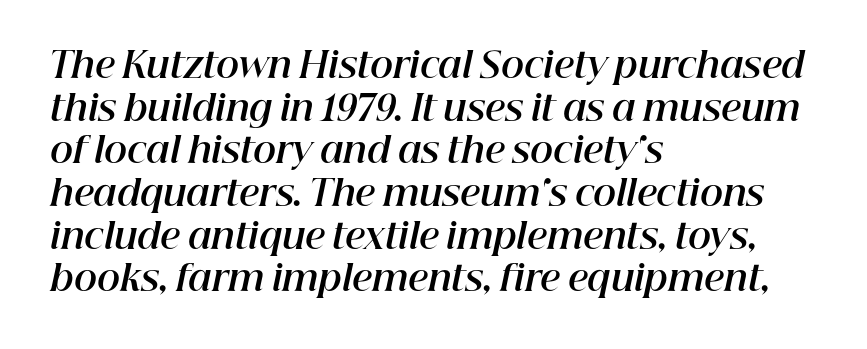
{"italic": "yes", "lean": "right", "slant_degrees": 12, "bold": "yes", "weight": "bold", "width": "normal", "stroke_contrast": "high", "x_height": "medium", "monospaced": "no", "underline": "no", "align": "left", "line_spacing_ratio": 1.22, "letter_spacing": "normal", "letter_spacing_em": 0.0, "glyph_px": 35}
